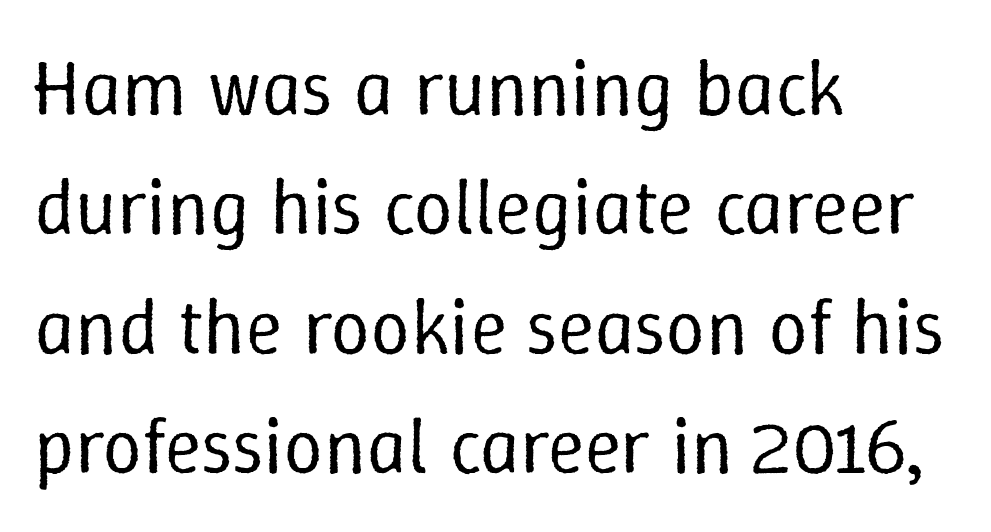
Q: Is the text bold? A: No.
Q: Is the text italic (slanted)? A: No, it is upright.
Q: Is the text underlined? A: No.
Q: How is the paragraph aligned? A: Left-aligned.
Q: Is the spacing between letters normal or unusually wide? A: Normal.
Q: Is the spacing between lines tight, normal or loose? A: Normal.
Q: Width (condensed, normal, or wide)? A: Normal.
Q: Stroke contrast? A: Low.
Q: x-height? A: Medium.
Q: Monospaced? A: No.
